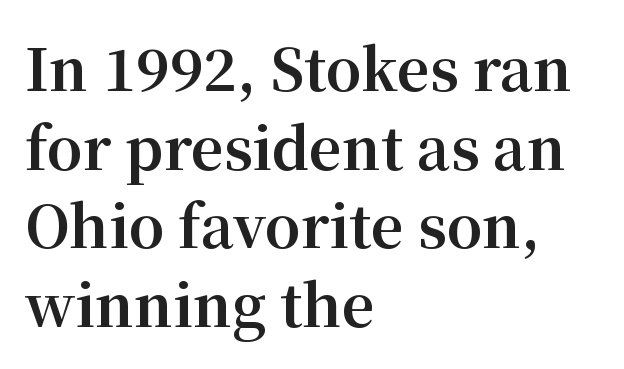
{"serif": "yes", "italic": "no", "bold": "yes", "weight": "bold", "width": "normal", "stroke_contrast": "medium", "x_height": "medium", "monospaced": "no", "underline": "no", "align": "left", "line_spacing": "normal", "line_spacing_ratio": 1.38, "letter_spacing": "normal", "letter_spacing_em": 0.0, "glyph_px": 57}
